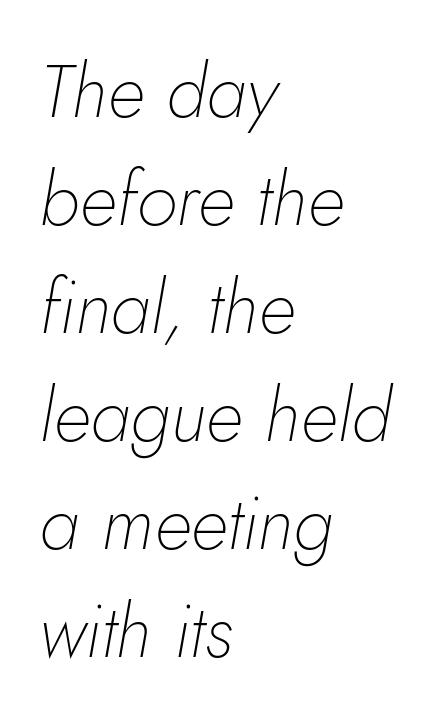
The image shows 75 px thin type, italic (leaning right); set left-aligned, normal line spacing (1.44x), normal letter spacing, not underlined; low stroke contrast and a small x-height.
